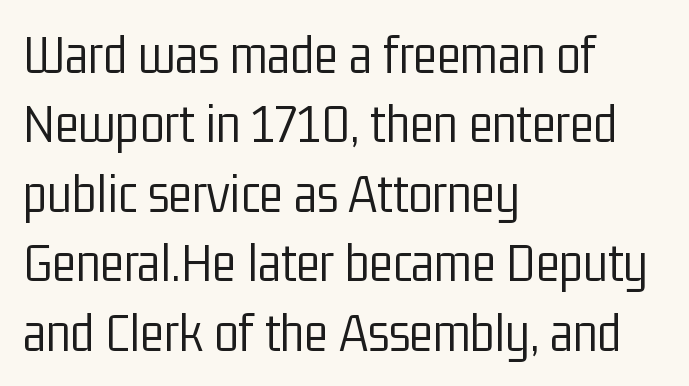
{"serif": "no", "italic": "no", "bold": "no", "weight": "light", "width": "condensed", "stroke_contrast": "low", "x_height": "medium", "monospaced": "no", "underline": "no", "align": "left", "line_spacing_ratio": 1.24, "letter_spacing": "normal", "letter_spacing_em": 0.0, "glyph_px": 56}
